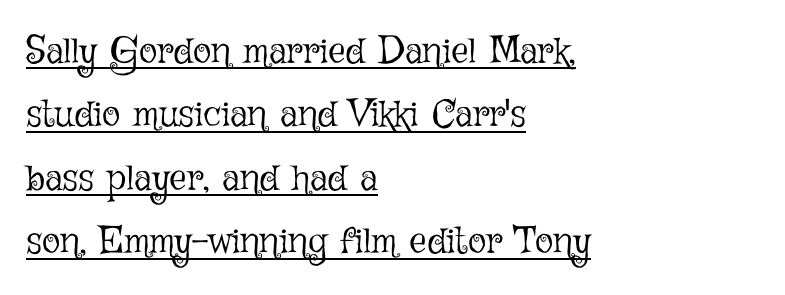
The image shows 38 px light type, upright; set left-aligned, normal line spacing (1.67x), normal letter spacing, underlined; low stroke contrast and a medium x-height.
